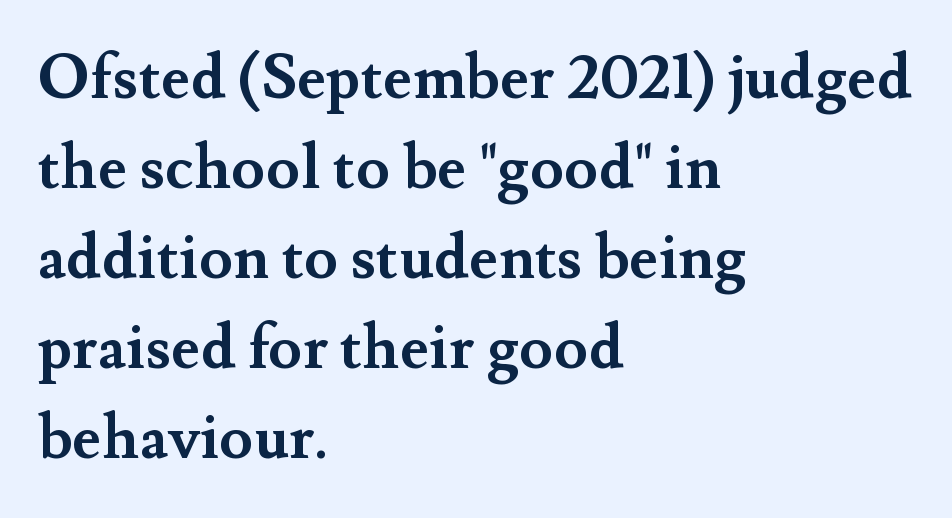
Q: Is the text bold? A: Yes.
Q: Is the text italic (slanted)? A: No, it is upright.
Q: Is the typeface a serif or a sans-serif typeface? A: Serif.
Q: Is the text underlined? A: No.
Q: How is the paragraph aligned? A: Left-aligned.
Q: Is the spacing between letters normal or unusually wide? A: Normal.
Q: Is the spacing between lines tight, normal or loose? A: Normal.
Q: Width (condensed, normal, or wide)? A: Normal.
Q: Stroke contrast? A: Medium.
Q: x-height? A: Small.
Q: Monospaced? A: No.
